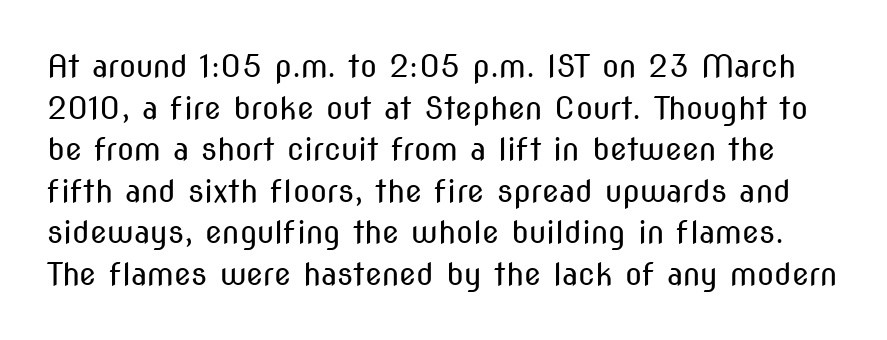
Glyph-to-glyph distance matches everyday printed text. Think of a printed novel: that variable character pitch is what you see here. The passage shown is typeset with a sans-serif family. A roman cut, with each character standing at attention.
